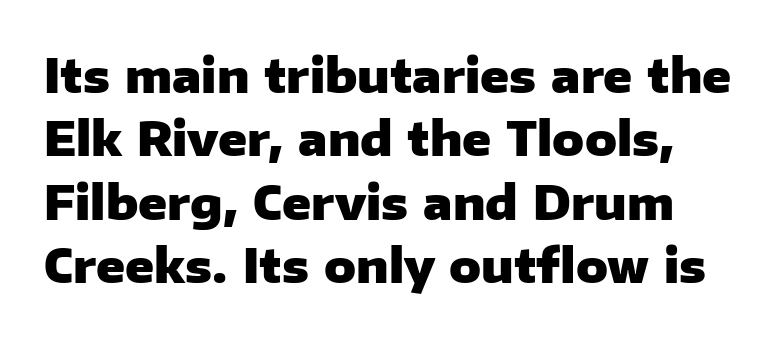
Q: Is the text bold? A: Yes.
Q: Is the text italic (slanted)? A: No, it is upright.
Q: Is the typeface a serif or a sans-serif typeface? A: Sans-serif.
Q: Is the text underlined? A: No.
Q: Is the spacing between letters normal or unusually wide? A: Normal.
Q: Is the spacing between lines tight, normal or loose? A: Normal.
Q: Width (condensed, normal, or wide)? A: Normal.
Q: Stroke contrast? A: Low.
Q: x-height? A: Medium.
Q: Monospaced? A: No.
